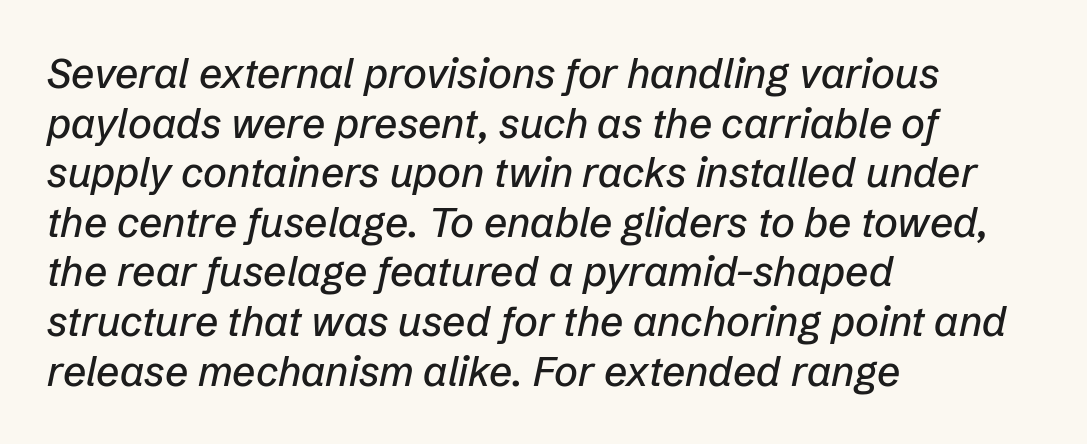
{"italic": "yes", "lean": "right", "slant_degrees": 12, "width": "normal", "stroke_contrast": "low", "x_height": "medium", "monospaced": "no", "underline": "no", "align": "left", "line_spacing_ratio": 1.21, "letter_spacing": "normal", "letter_spacing_em": 0.0, "glyph_px": 41}
